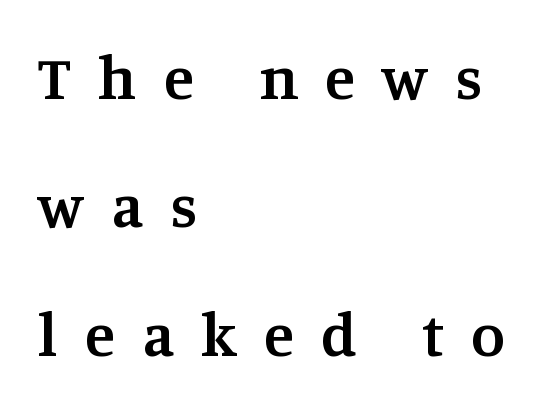
The gap between lines stays unmarked. A somewhat darkened texture: the type is semibold rather than bold. Airy leading. Horizontal alignment here is leftward, the default for most running prose.
